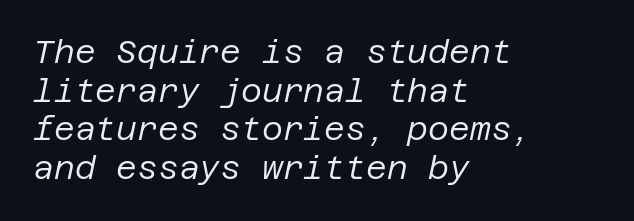
The image shows 32 px regular-weight type, italic (leaning right); set left-aligned, line spacing 1.21x, normal letter spacing, not underlined; low stroke contrast and a large x-height.
